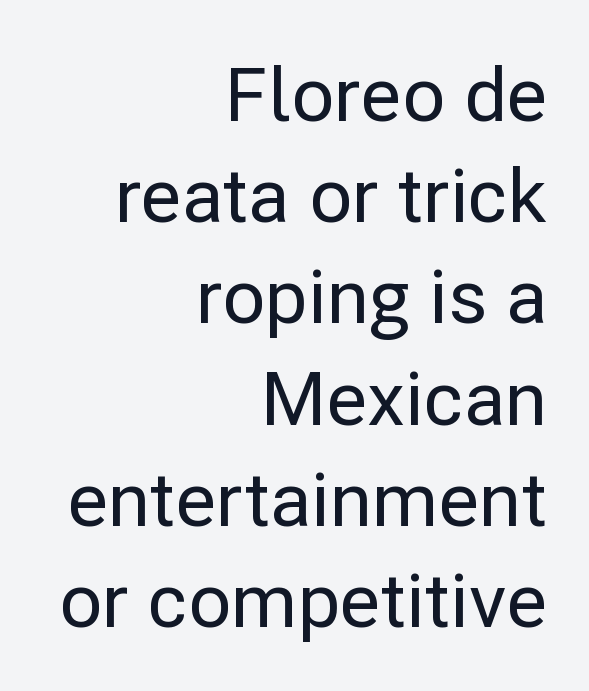
{"serif": "no", "italic": "no", "width": "normal", "stroke_contrast": "low", "x_height": "medium", "monospaced": "no", "underline": "no", "align": "right", "line_spacing": "normal", "line_spacing_ratio": 1.35, "letter_spacing": "normal", "letter_spacing_em": 0.0, "glyph_px": 75}
